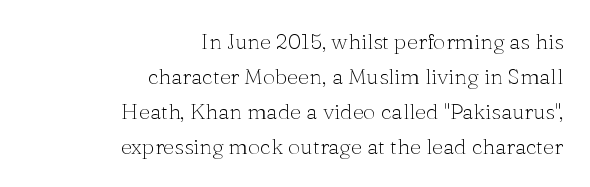
Q: Is the text bold? A: No.
Q: Is the text italic (slanted)? A: No, it is upright.
Q: Is the text underlined? A: No.
Q: How is the paragraph aligned? A: Right-aligned.
Q: Is the spacing between letters normal or unusually wide? A: Normal.
Q: Is the spacing between lines tight, normal or loose? A: Normal.
